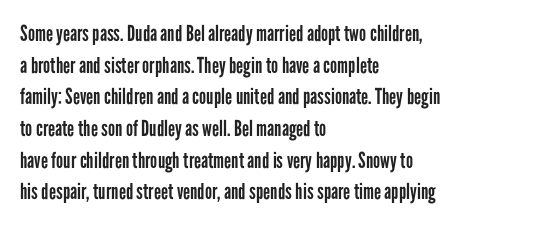
Ordinary non-slanted type is in use. Whoever set this chose a conventional vertical rhythm. Nothing unusual about the tracking: characters are spaced as the font intends. Every row of glyphs begins at an identical x-position on the left.
